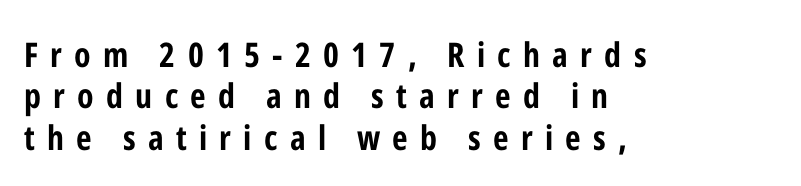
Q: Is the text bold? A: Yes.
Q: Is the text italic (slanted)? A: No, it is upright.
Q: Is the typeface a serif or a sans-serif typeface? A: Sans-serif.
Q: Is the text underlined? A: No.
Q: How is the paragraph aligned? A: Left-aligned.
Q: Is the spacing between letters normal or unusually wide? A: Unusually wide.
Q: Width (condensed, normal, or wide)? A: Condensed.
Q: Stroke contrast? A: Low.
Q: x-height? A: Medium.
Q: Monospaced? A: No.
